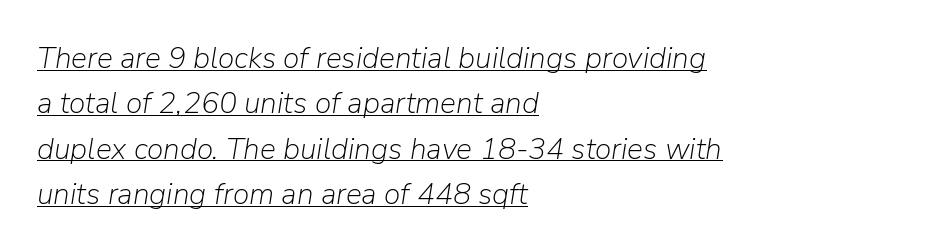
You can tell it's italic because the verticals aren't actually vertical. This rendering features underlined lettering. One-word summary of the alignment: left. Letter spacing: default. Each stroke keeps to a modest, everyday thickness or less. Notice how descenders clear the ascenders below comfortably — that's standard leading.
